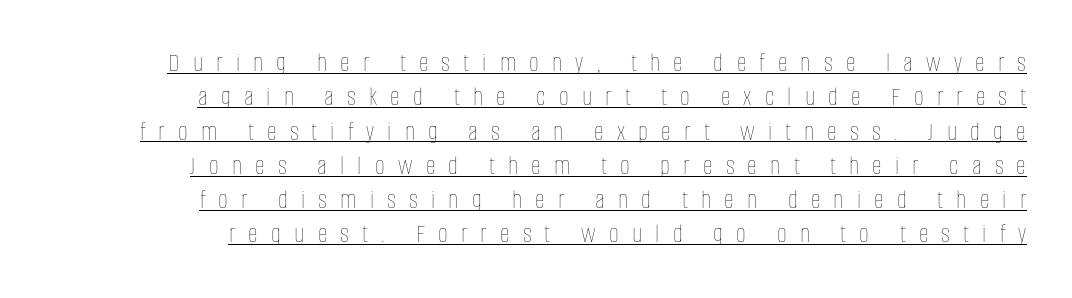
The image shows 27 px text type, upright; set right-aligned, normal line spacing (1.27x), unusually wide letter spacing (+0.49 em), underlined.
